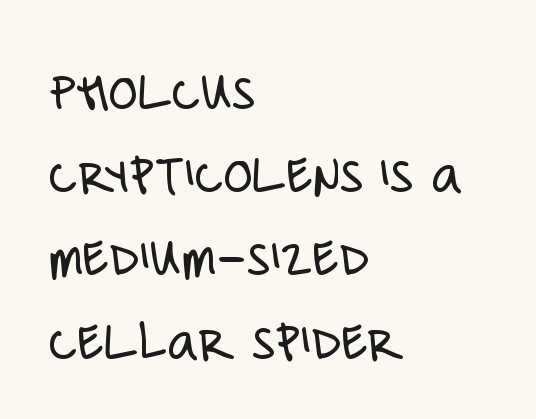
The compositor pushed each line to the left boundary. Words appear dense and cohesive because spacing is normal. Quick note: underline off. Looks like regular typesetting: each glyph gets only the width it needs.
